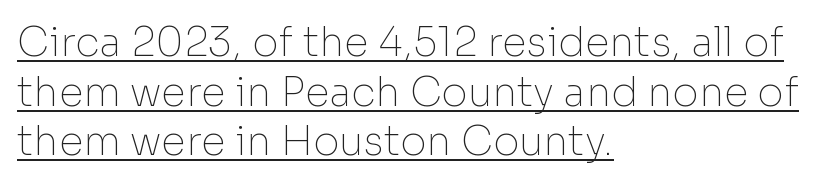
{"serif": "no", "italic": "no", "bold": "no", "weight": "thin", "width": "normal", "stroke_contrast": "low", "x_height": "medium", "monospaced": "no", "underline": "yes", "align": "left", "line_spacing_ratio": 1.24, "letter_spacing": "normal", "letter_spacing_em": 0.0, "glyph_px": 40}
